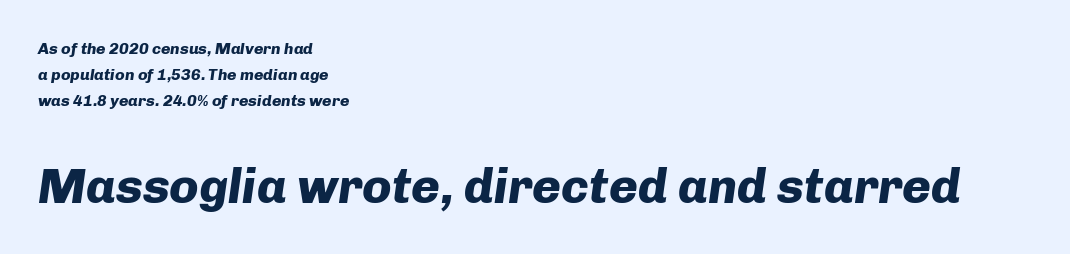
{"italic": "yes", "lean": "right", "slant_degrees": 8, "bold": "yes", "weight": "heavy", "width": "normal", "stroke_contrast": "low", "x_height": "medium", "monospaced": "no", "underline": "no", "align": "left", "line_spacing": "normal", "line_spacing_ratio": 1.64, "letter_spacing": "normal", "letter_spacing_em": 0.0, "larger_block": "second", "size_ratio": 3.06, "glyph_px": 49}
